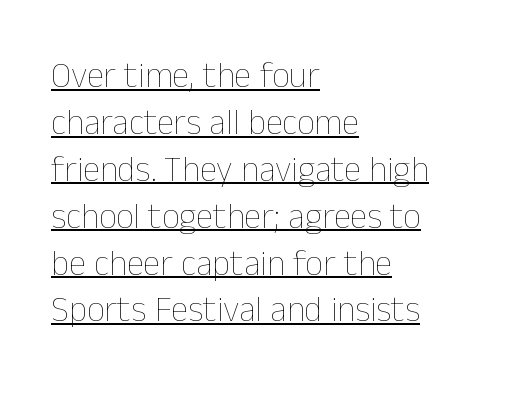
Has an underline been added? It has. One-word summary of the alignment: left. Ascenders rise straight up at ninety degrees. Compared with typical body copy, the letter spacing here is the same. Proportional: the letters do not fall into vertical columns.
